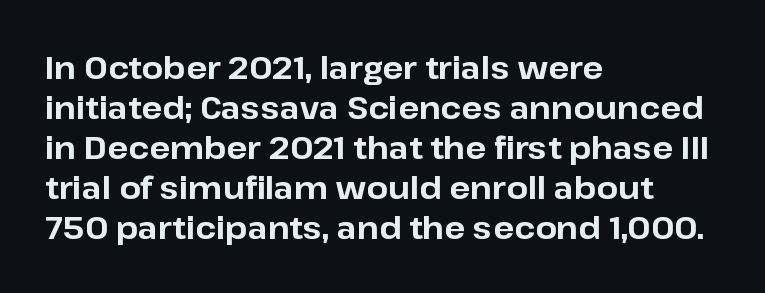
{"serif": "no", "italic": "no", "bold": "yes", "weight": "bold", "width": "normal", "stroke_contrast": "low", "x_height": "medium", "monospaced": "no", "underline": "no", "align": "left", "line_spacing": "normal", "line_spacing_ratio": 1.29, "letter_spacing": "normal", "letter_spacing_em": 0.0, "glyph_px": 31}
